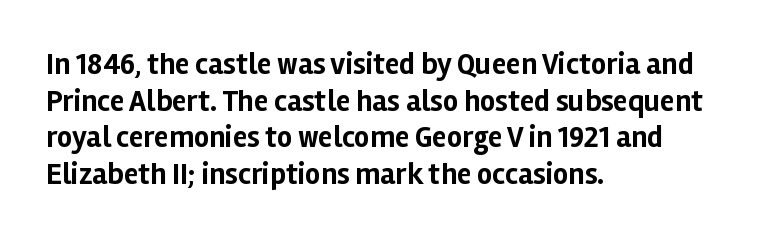
{"serif": "no", "italic": "no", "bold": "yes", "weight": "bold", "width": "normal", "stroke_contrast": "low", "x_height": "medium", "monospaced": "no", "underline": "no", "align": "left", "line_spacing_ratio": 1.22, "letter_spacing": "normal", "letter_spacing_em": 0.0, "glyph_px": 30}
